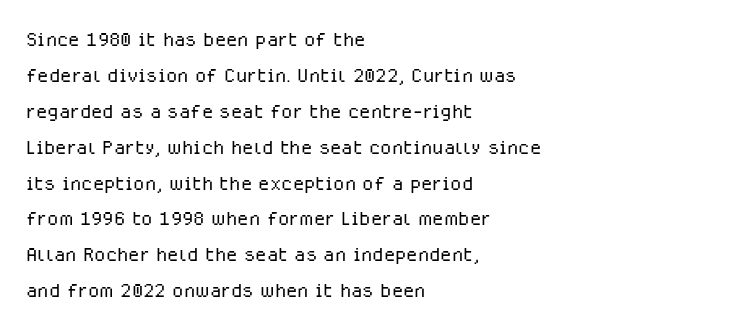
The image shows 26 px text type, upright; set left-aligned, normal line spacing (1.38x), normal letter spacing, not underlined.
